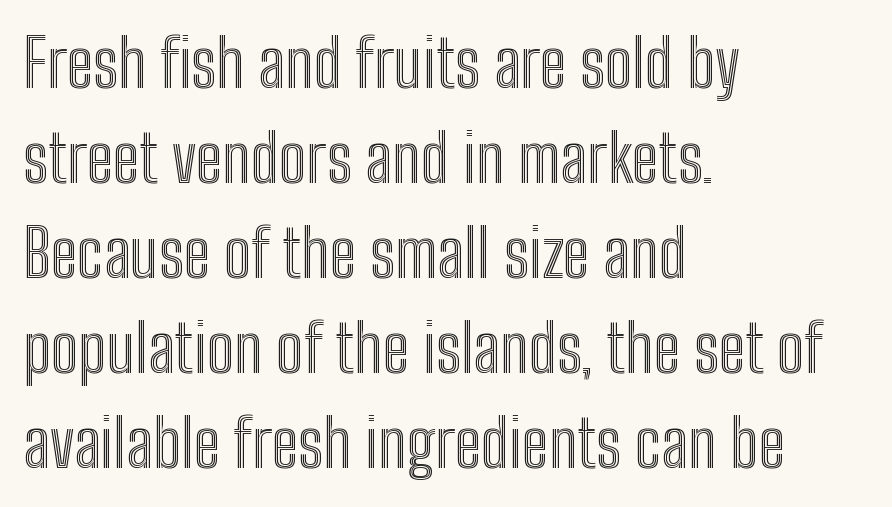
{"italic": "no", "width": "condensed", "x_height": "medium", "monospaced": "no", "underline": "no", "align": "left", "line_spacing": "normal", "line_spacing_ratio": 1.44, "letter_spacing": "normal", "letter_spacing_em": 0.0, "glyph_px": 66}
